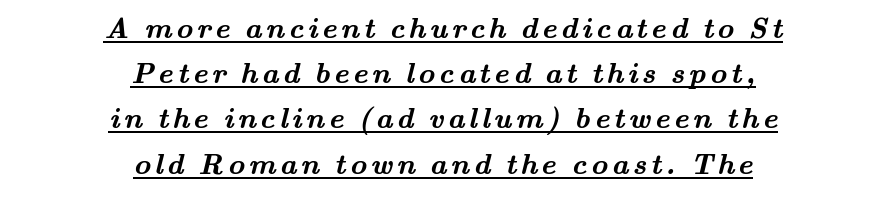
{"serif": "yes", "bold": "yes", "weight": "semibold", "width": "wide", "stroke_contrast": "medium", "x_height": "small", "monospaced": "no", "underline": "yes", "align": "center", "line_spacing": "normal", "line_spacing_ratio": 1.56, "glyph_px": 29}
